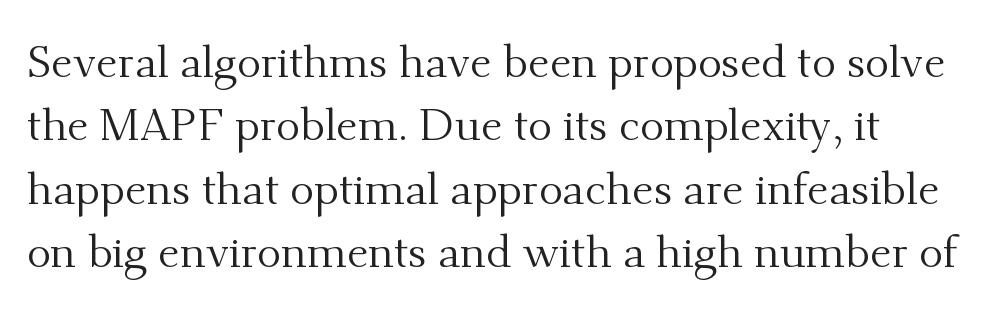
The image shows 45 px regular-weight serif type, upright; set left-aligned, normal line spacing (1.41x), normal letter spacing, not underlined; medium stroke contrast and a small x-height.
